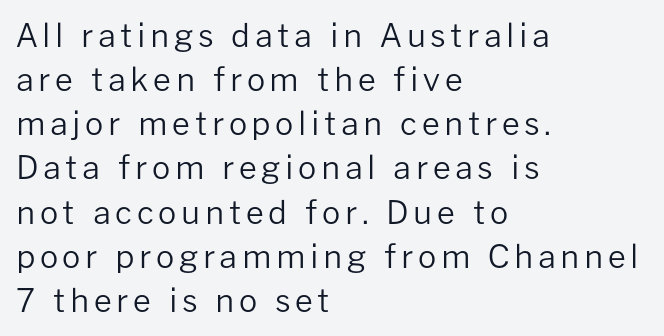
The image shows 32 px regular-weight sans-serif type, upright; set left-aligned, normal line spacing (1.38x), not underlined; low stroke contrast and a medium x-height.
